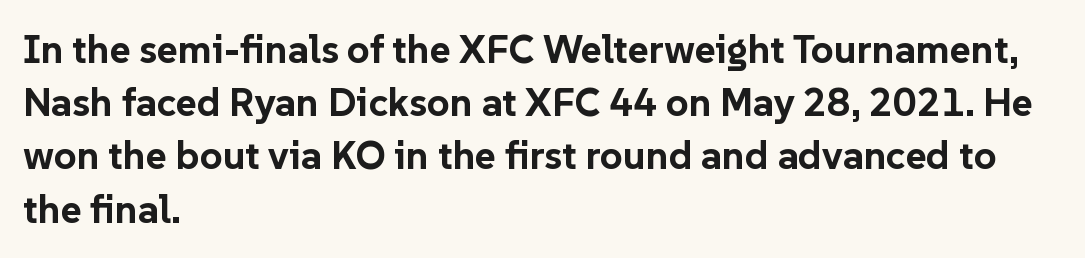
Q: Is the text bold? A: Yes.
Q: Is the text italic (slanted)? A: No, it is upright.
Q: Is the typeface a serif or a sans-serif typeface? A: Sans-serif.
Q: Is the text underlined? A: No.
Q: How is the paragraph aligned? A: Left-aligned.
Q: Is the spacing between letters normal or unusually wide? A: Normal.
Q: Is the spacing between lines tight, normal or loose? A: Normal.
Q: Width (condensed, normal, or wide)? A: Normal.
Q: Stroke contrast? A: Low.
Q: x-height? A: Medium.
Q: Monospaced? A: No.
